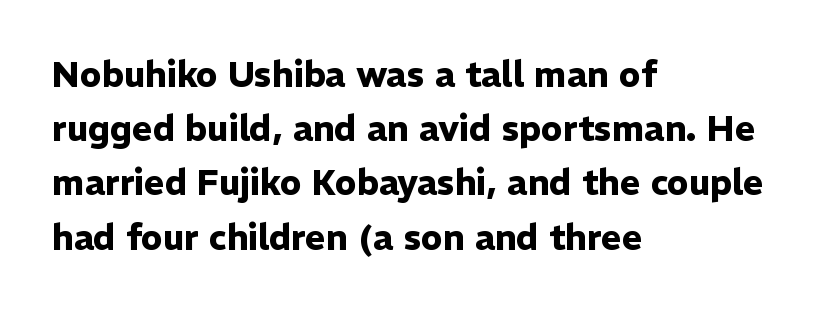
The image shows 35 px heavy sans-serif type, upright; set left-aligned, normal line spacing (1.55x), normal letter spacing, not underlined; low stroke contrast and a medium x-height.
